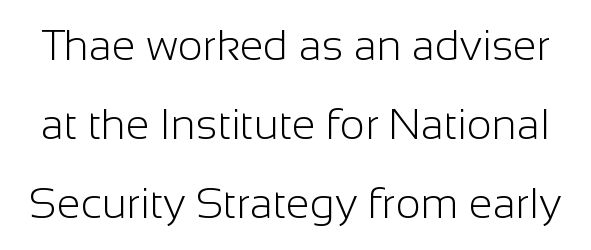
{"serif": "no", "italic": "no", "bold": "no", "weight": "light", "width": "normal", "stroke_contrast": "low", "x_height": "medium", "monospaced": "no", "underline": "no", "line_spacing_ratio": 1.84, "letter_spacing": "normal", "letter_spacing_em": 0.0, "glyph_px": 43}
